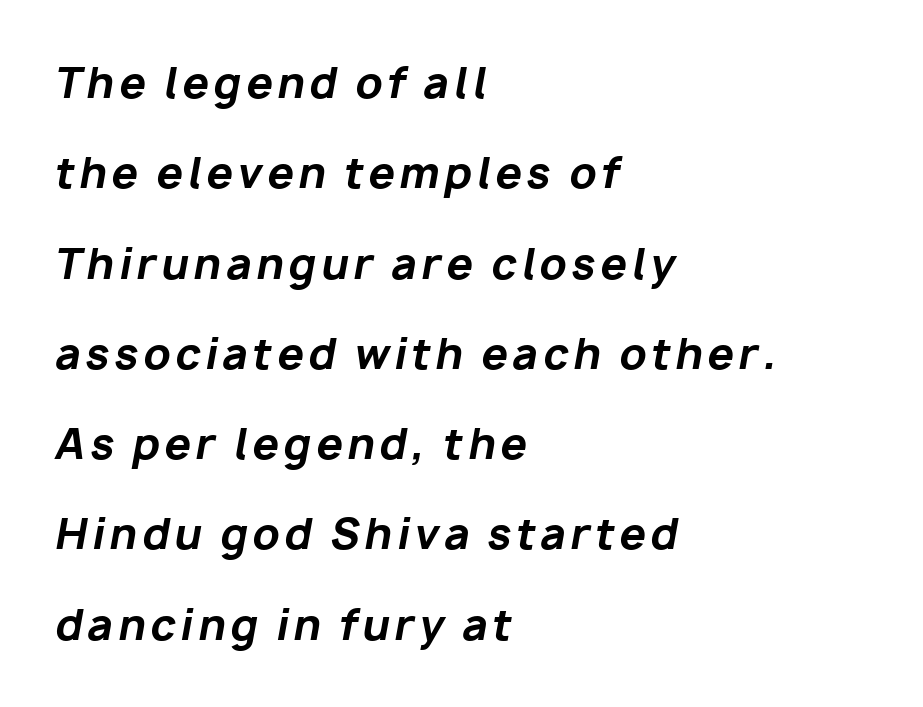
Q: Is the text bold? A: Yes.
Q: Is the text italic (slanted)? A: Yes, it leans right by about 10 degrees.
Q: Is the text underlined? A: No.
Q: How is the paragraph aligned? A: Left-aligned.
Q: Is the spacing between lines tight, normal or loose? A: Loose.
Q: Width (condensed, normal, or wide)? A: Normal.
Q: Stroke contrast? A: Low.
Q: x-height? A: Medium.
Q: Monospaced? A: No.
